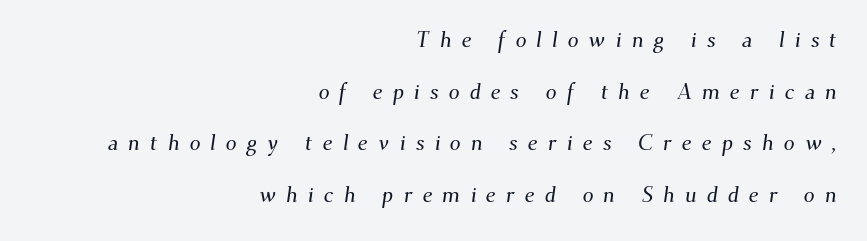
Q: Is the text underlined? A: No.
Q: How is the paragraph aligned? A: Right-aligned.
Q: Is the spacing between letters normal or unusually wide? A: Unusually wide.
Q: Is the spacing between lines tight, normal or loose? A: Loose.
